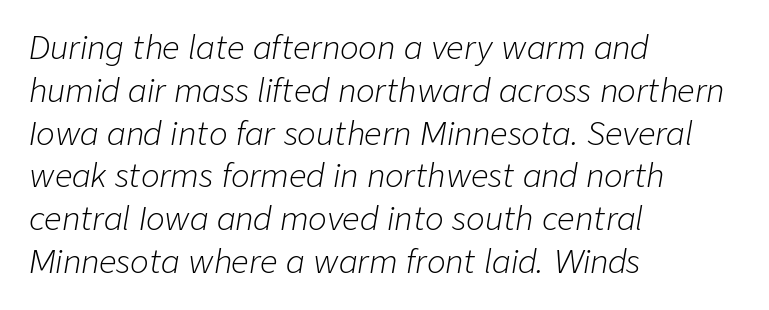
Here the designer chose a conventional face with non-uniform glyph widths. Does extra space separate the letters? No, they use regular spacing. Does the copy run flush right? No — it runs flush left. In terms of posture, this sample is oblique. The baseline area is clear.
